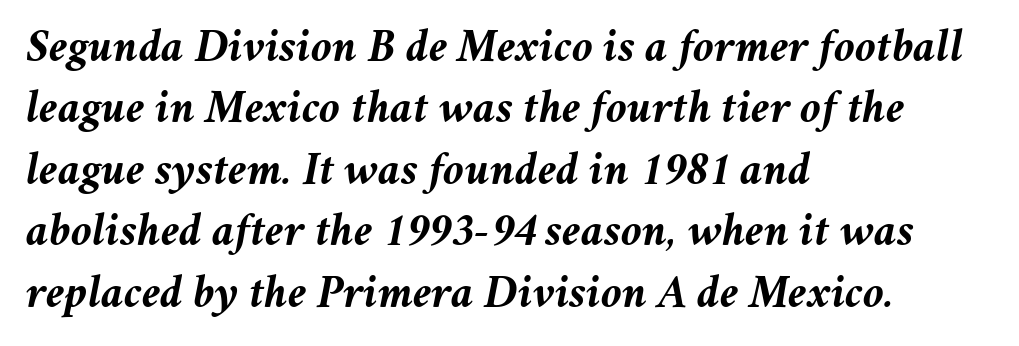
The image shows 48 px semibold type, italic (leaning right); set left-aligned, normal line spacing (1.28x), normal letter spacing, not underlined; medium stroke contrast and a medium x-height.
